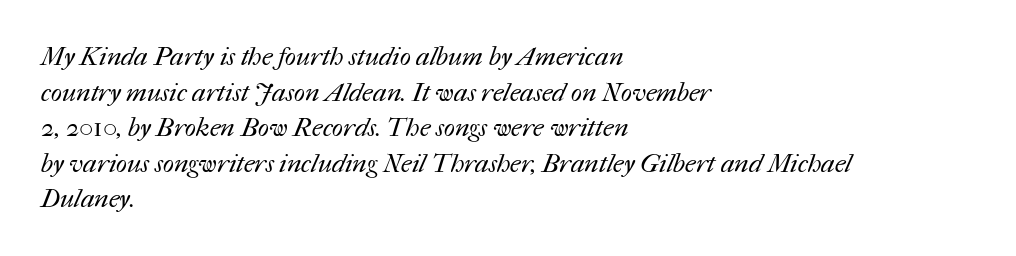
Q: Is the text bold? A: No.
Q: Is the text underlined? A: No.
Q: How is the paragraph aligned? A: Left-aligned.
Q: Is the spacing between letters normal or unusually wide? A: Normal.
Q: Is the spacing between lines tight, normal or loose? A: Normal.
